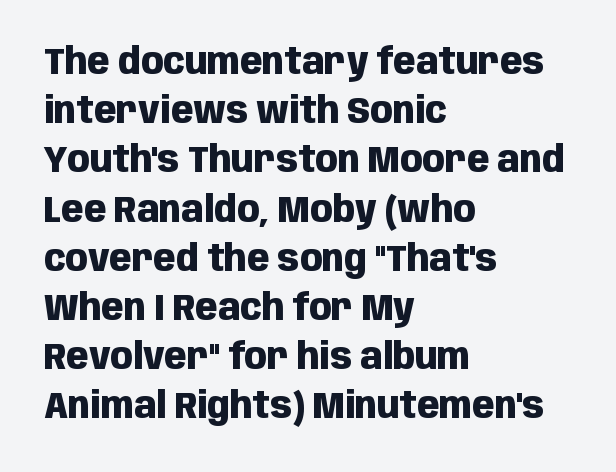
Notice how the stems are strictly vertical — no italics here. Each letter keeps its own natural width here, so spacing adapts to shape. Standard letterfit; no display-style spreading of the glyphs. The letters are bold, with thick, heavy strokes. The rendering uses a moderate line-height, typical for paragraphs.
